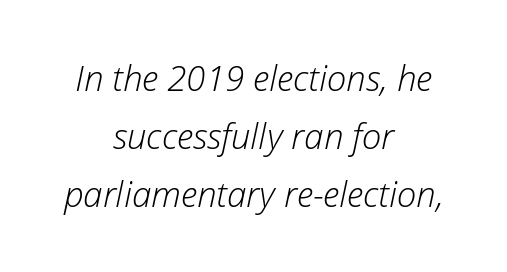
The image shows 35 px light type, italic (leaning right); set centered, normal line spacing (1.66x), normal letter spacing, not underlined; low stroke contrast and a medium x-height.
